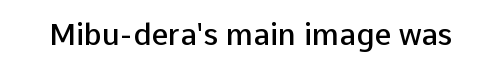
Q: Is the text bold? A: Semi-bold.
Q: Is the text italic (slanted)? A: No, it is upright.
Q: Is the typeface a serif or a sans-serif typeface? A: Sans-serif.
Q: Is the text underlined? A: No.
Q: Is the spacing between letters normal or unusually wide? A: Normal.
Q: Width (condensed, normal, or wide)? A: Normal.
Q: Stroke contrast? A: Low.
Q: x-height? A: Medium.
Q: Monospaced? A: No.
